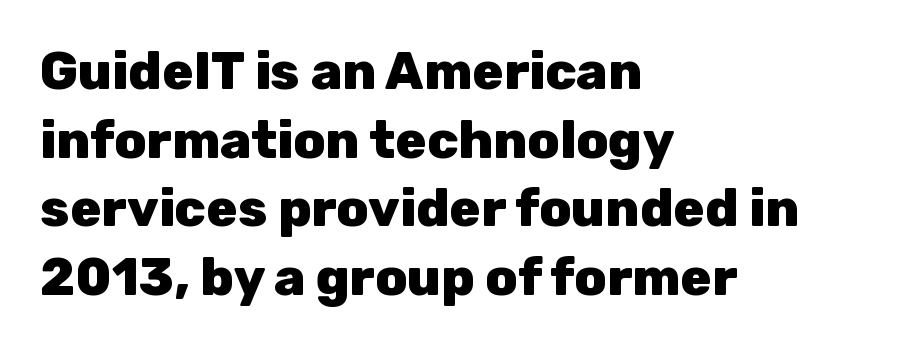
{"serif": "no", "italic": "no", "bold": "yes", "weight": "heavy", "width": "normal", "stroke_contrast": "low", "x_height": "medium", "monospaced": "no", "underline": "no", "align": "left", "line_spacing": "normal", "line_spacing_ratio": 1.32, "letter_spacing": "normal", "letter_spacing_em": 0.0, "glyph_px": 52}
